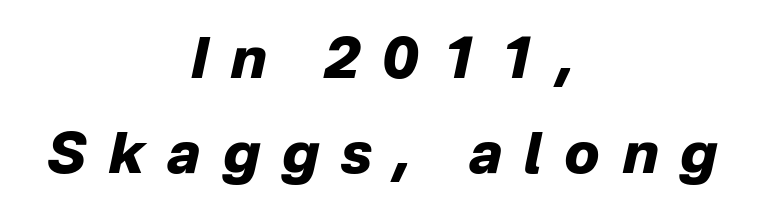
{"italic": "yes", "lean": "right", "slant_degrees": 12, "bold": "yes", "weight": "heavy", "width": "normal", "stroke_contrast": "low", "x_height": "medium", "monospaced": "no", "underline": "no", "align": "center", "line_spacing": "normal", "line_spacing_ratio": 1.66, "letter_spacing": "wide", "letter_spacing_em": 0.39, "glyph_px": 57}
